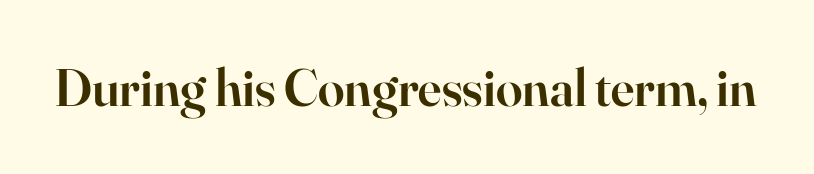
{"serif": "yes", "italic": "no", "bold": "semi", "weight": "semibold", "width": "normal", "stroke_contrast": "high", "x_height": "small", "monospaced": "no", "underline": "no", "letter_spacing": "normal", "letter_spacing_em": 0.0, "glyph_px": 53}
